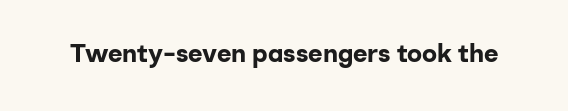
{"italic": "no", "bold": "yes", "underline": "no", "letter_spacing": "normal", "letter_spacing_em": 0.0, "glyph_px": 25}
